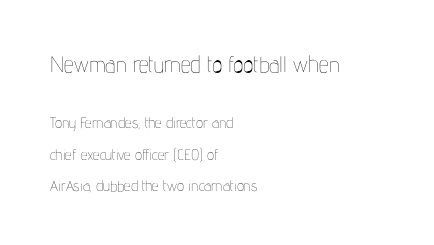
Observe the ordinary spacing: letters are neighbours, not strangers. Horizontally, the lines are justified to the leading edge only. Vertical spacing — loose. Posture: vertical. Here the first block reads like a headline and the second like body copy.
